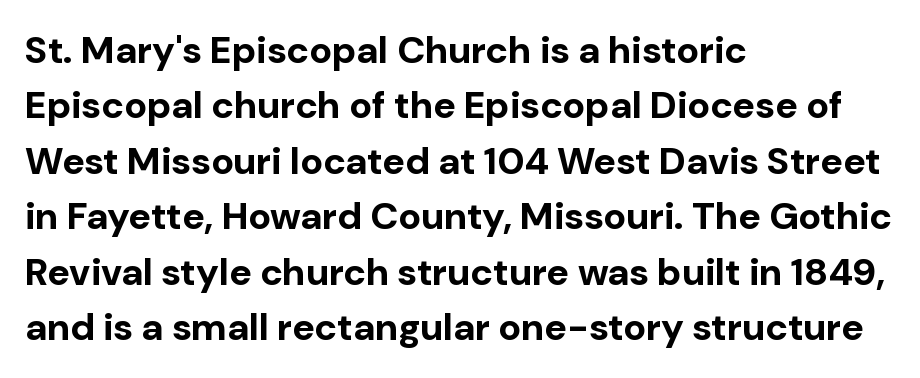
Standard letterfit; no display-style spreading of the glyphs. I'd call this a sans setting — the letters go barefoot. The lettering holds an erect, upright posture throughout. Students, observe: this is what conventionally led text looks like. These lines carry a lot of weight — the face is fully bold. Think of a printed novel: that variable character pitch is what you see here.
